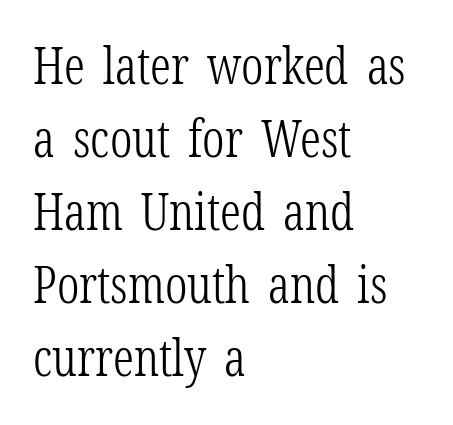
Unmarked baselines from the first word to the last. The weight would be labelled regular, book, light, or lighter still. Tall strokes in this sample are plumb rather than angled. Looks like regular typesetting: each glyph gets only the width it needs. To sum up the face: it has serifs.
